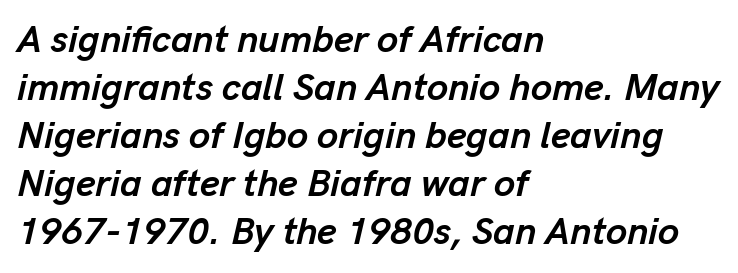
Q: Is the text bold? A: Yes.
Q: Is the text italic (slanted)? A: Yes, it leans right by about 13 degrees.
Q: Is the text underlined? A: No.
Q: How is the paragraph aligned? A: Left-aligned.
Q: Is the spacing between letters normal or unusually wide? A: Normal.
Q: Is the spacing between lines tight, normal or loose? A: Normal.
Q: Width (condensed, normal, or wide)? A: Normal.
Q: Stroke contrast? A: Low.
Q: x-height? A: Medium.
Q: Monospaced? A: No.
